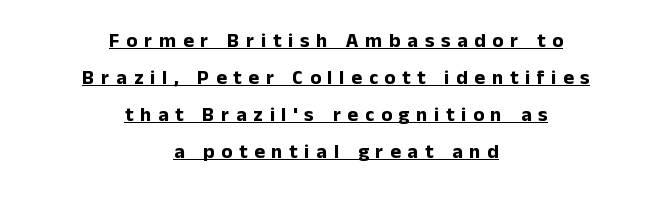
Q: Is the text bold? A: Yes.
Q: Is the text italic (slanted)? A: No, it is upright.
Q: Is the text underlined? A: Yes.
Q: How is the paragraph aligned? A: Centered.
Q: Is the spacing between letters normal or unusually wide? A: Unusually wide.
